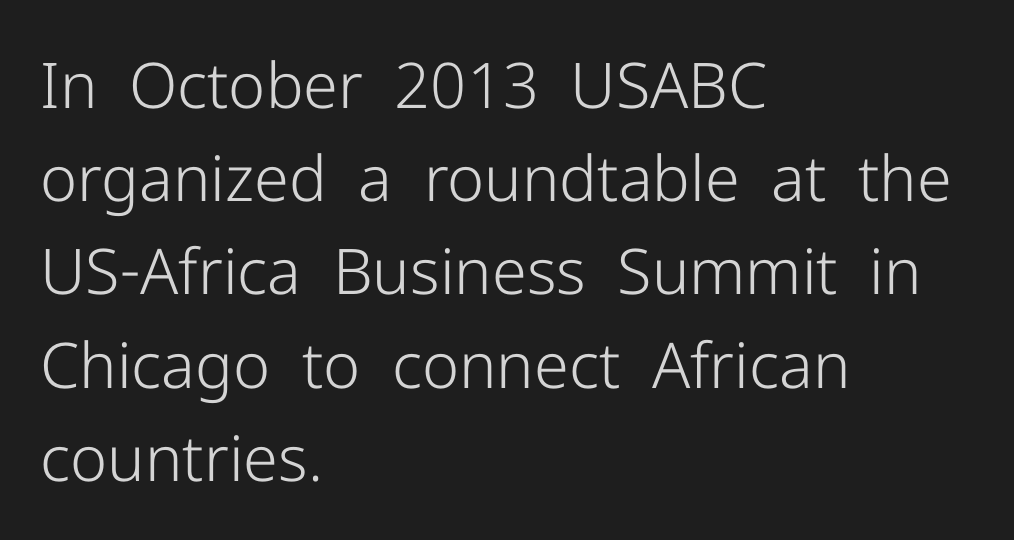
The image shows 63 px light sans-serif type, upright; set left-aligned, normal line spacing (1.48x), normal letter spacing, not underlined; low stroke contrast and a medium x-height.
